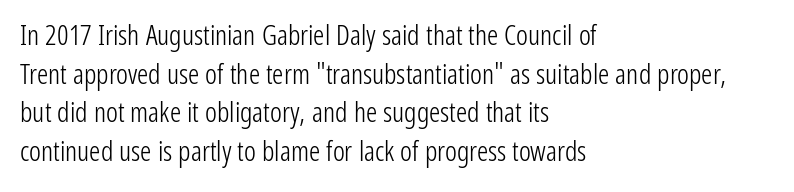
{"serif": "no", "italic": "no", "bold": "no", "weight": "light", "width": "condensed", "stroke_contrast": "low", "x_height": "medium", "monospaced": "no", "underline": "no", "align": "left", "line_spacing": "normal", "line_spacing_ratio": 1.38, "letter_spacing": "normal", "letter_spacing_em": 0.0, "glyph_px": 28}
